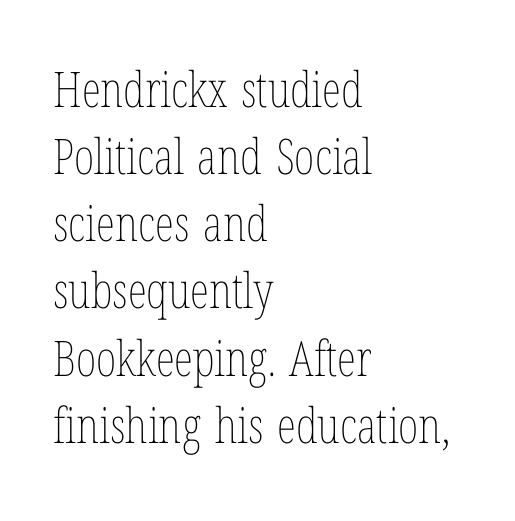
The image shows 49 px thin, condensed type, upright; set left-aligned, normal line spacing (1.37x), normal letter spacing, not underlined; low stroke contrast and a medium x-height.
